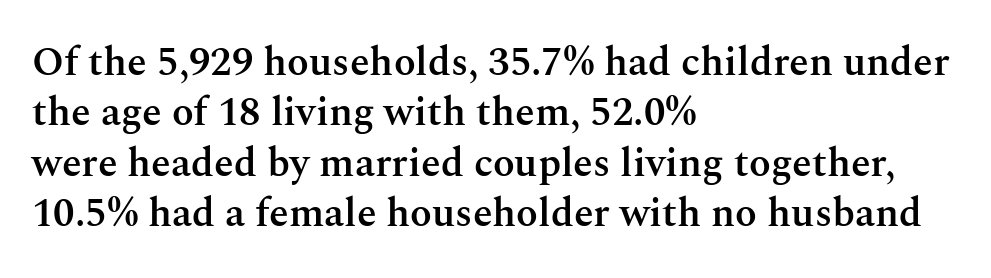
Q: Is the text bold? A: Semi-bold.
Q: Is the text italic (slanted)? A: No, it is upright.
Q: Is the typeface a serif or a sans-serif typeface? A: Serif.
Q: Is the text underlined? A: No.
Q: How is the paragraph aligned? A: Left-aligned.
Q: Is the spacing between letters normal or unusually wide? A: Normal.
Q: Is the spacing between lines tight, normal or loose? A: Normal.
Q: Width (condensed, normal, or wide)? A: Normal.
Q: Stroke contrast? A: Medium.
Q: x-height? A: Medium.
Q: Monospaced? A: No.
